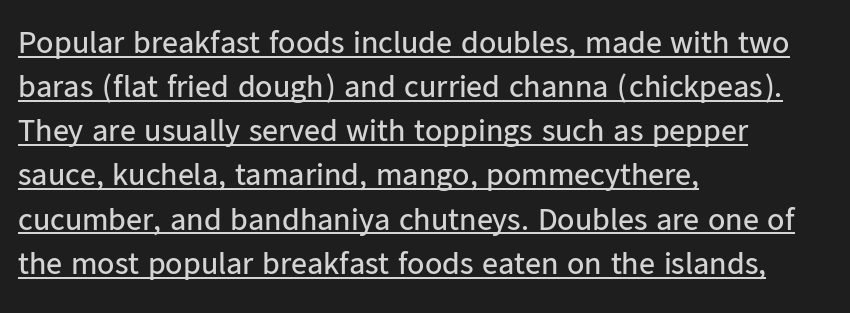
The image shows 32 px regular-weight sans-serif type, upright; set left-aligned, normal line spacing (1.38x), normal letter spacing, underlined; low stroke contrast and a medium x-height.
